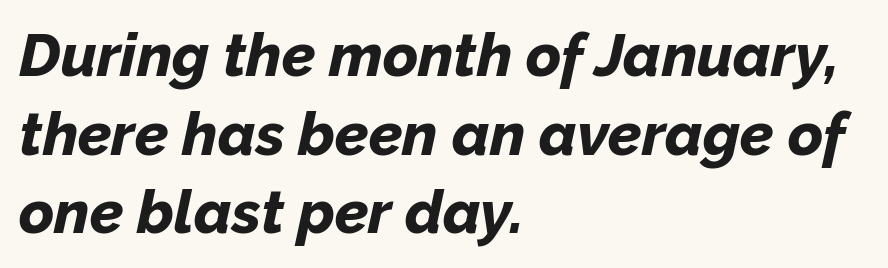
The image shows 60 px bold type, italic (leaning right); set left-aligned, normal line spacing (1.31x), normal letter spacing, not underlined; low stroke contrast and a medium x-height.
